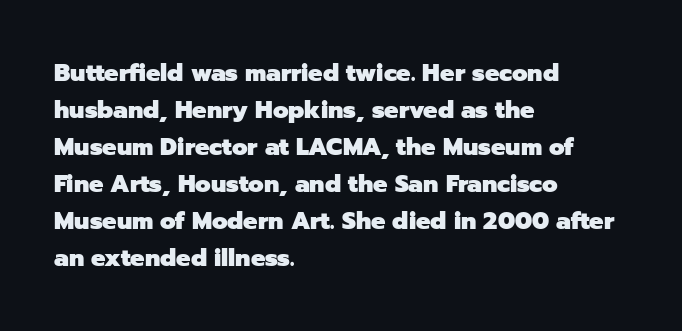
Q: Is the text bold? A: Yes.
Q: Is the text italic (slanted)? A: No, it is upright.
Q: Is the text underlined? A: No.
Q: How is the paragraph aligned? A: Left-aligned.
Q: Is the spacing between letters normal or unusually wide? A: Normal.
Q: Is the spacing between lines tight, normal or loose? A: Normal.
